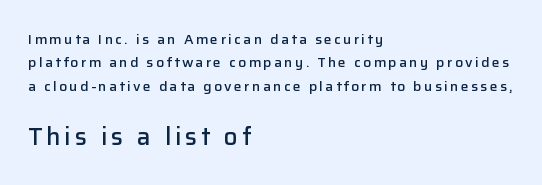
Q: Is the text bold? A: Semi-bold.
Q: Is the text italic (slanted)? A: No, it is upright.
Q: Is the text underlined? A: No.
Q: How is the paragraph aligned? A: Left-aligned.
Q: Is the spacing between lines tight, normal or loose? A: Normal.
Q: Which block of text is set in a larger size, the first (top) or the second (bottom)? A: The second (bottom) one.
